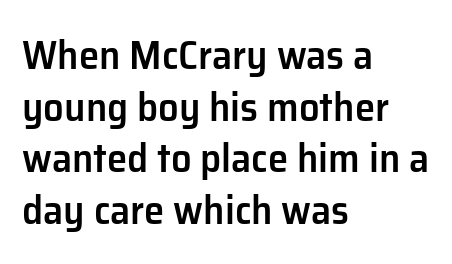
The image shows 41 px semibold sans-serif type, upright; set left-aligned, normal line spacing (1.26x), normal letter spacing, not underlined; low stroke contrast and a medium x-height.
